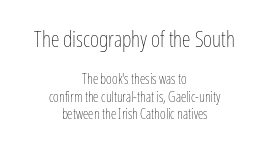
The string is rendered with underlining switched off. The weight would be labelled regular, book, light, or lighter still. Glyph-to-glyph distance matches everyday printed text. If you squint, the top block still reads clearly — it's the larger of the two.
